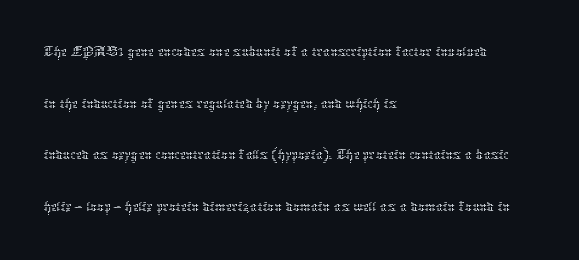
{"italic": "no", "bold": "no", "weight": "thin", "width": "normal", "stroke_contrast": "low", "x_height": "medium", "monospaced": "no", "underline": "no", "align": "left", "line_spacing": "normal", "line_spacing_ratio": 1.52, "letter_spacing": "normal", "letter_spacing_em": 0.0, "glyph_px": 34}
